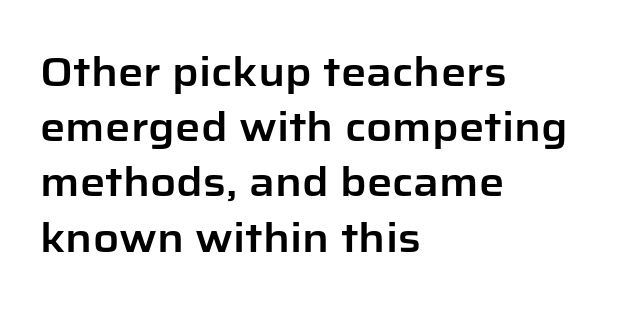
The image shows 40 px sans-serif type, upright; set left-aligned, normal line spacing (1.38x), normal letter spacing, not underlined; low stroke contrast and a medium x-height.
